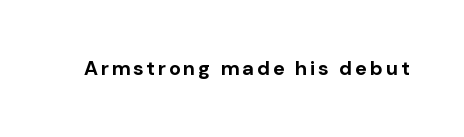
Q: Is the text bold? A: Yes.
Q: Is the text italic (slanted)? A: No, it is upright.
Q: Is the text underlined? A: No.
